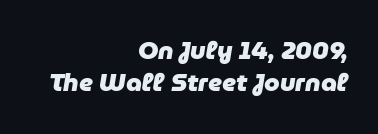
Weight: bold. The face used here is rendered with its standard letterfit. Right-aligned paragraph, ragged on the left. Each row of text sits above clean, open space. Designer's note — italics engaged.
